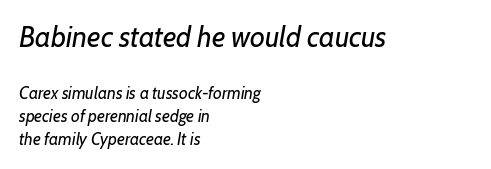
Note the varied advance widths — an 'i' is clearly narrower than an 'm'. The specimen reads as italic at a glance. The block sitting higher on the canvas is the one with enlarged characters. Where is the straight margin? On the left. The passage shown is not bold in any degree.
